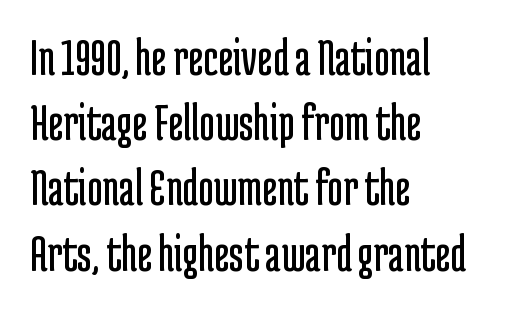
Where is the straight margin? On the left. Note the varied advance widths — an 'i' is clearly narrower than an 'm'. Students, note that the glyphs here touch the page at normal intervals. Weight: in the light-to-regular range.
